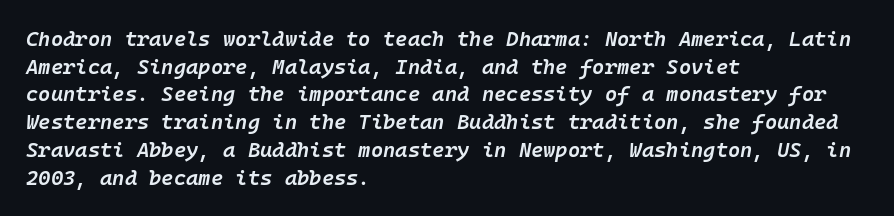
The image shows 21 px text type, italic (leaning right); set left-aligned, normal line spacing (1.32x), normal letter spacing, not underlined.
